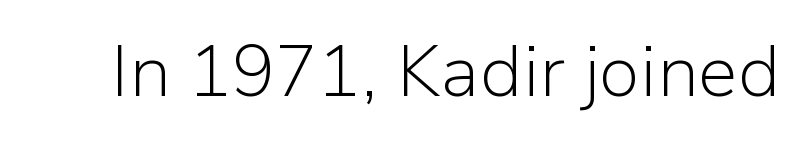
The image shows 72 px light sans-serif type, upright; set normal letter spacing, not underlined; low stroke contrast and a medium x-height.
